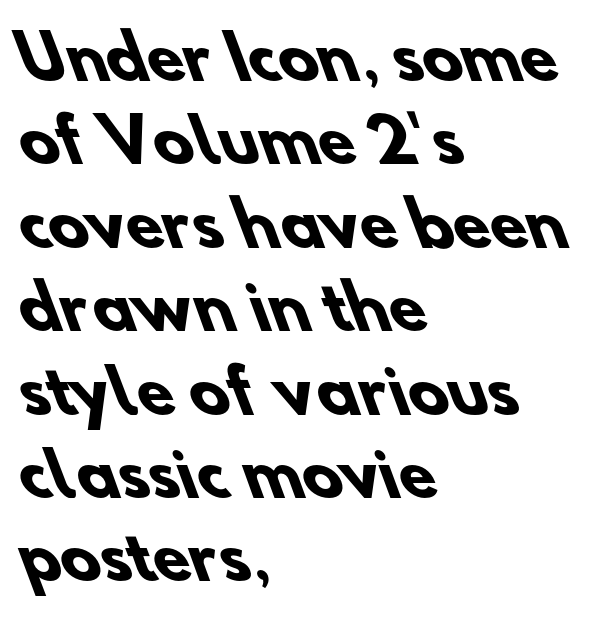
Q: Is the text bold? A: Yes.
Q: Is the typeface a serif or a sans-serif typeface? A: Sans-serif.
Q: Is the text underlined? A: No.
Q: How is the paragraph aligned? A: Left-aligned.
Q: Is the spacing between letters normal or unusually wide? A: Normal.
Q: Is the spacing between lines tight, normal or loose? A: Normal.
Q: Width (condensed, normal, or wide)? A: Normal.
Q: Stroke contrast? A: Low.
Q: x-height? A: Small.
Q: Monospaced? A: No.
